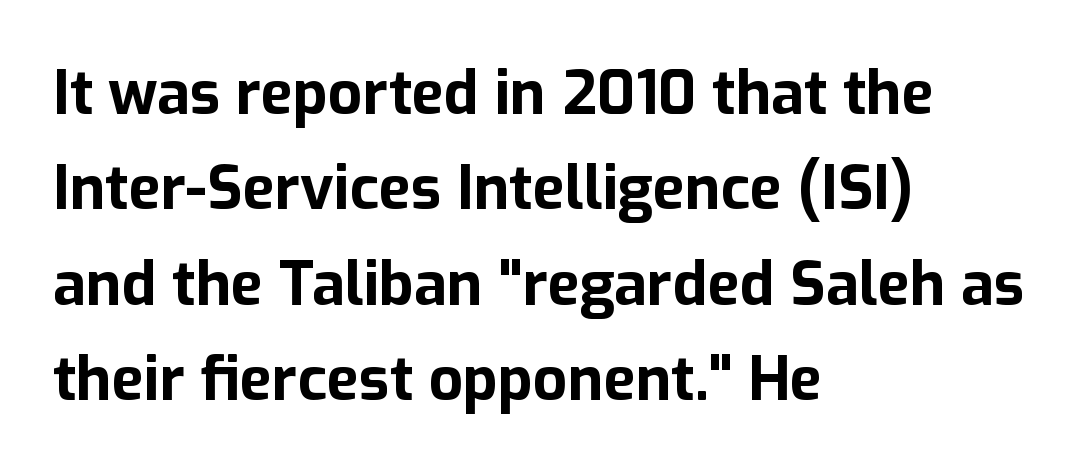
Standard letterfit; no display-style spreading of the glyphs. Proportional: the letters do not fall into vertical columns. If you drew a line through each stem, it would be perfectly vertical. The words here are not underlined.
